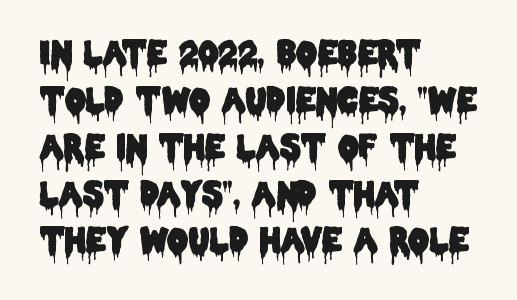
A typesetter would call this proportional, since set widths differ per character. The letters carry no serifs — their stems end cleanly without finishing strokes. The passage is arranged the way most books set body copy — flush left. One glance says typical: line gaps are just what's usual. Glyph-to-glyph distance matches everyday printed text. Posture: straight, roman, zero tilt.
